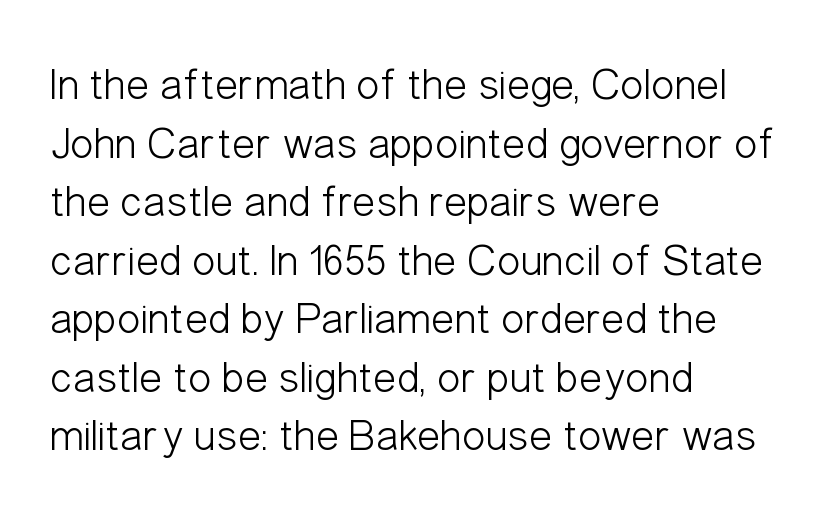
Heaviness? Minimal to ordinary, like unemphasized prose. In terms of letterspacing, this is plain default setting. The rendering anchors every line to the left-hand side. Check the space under the baseline: it is left empty.
